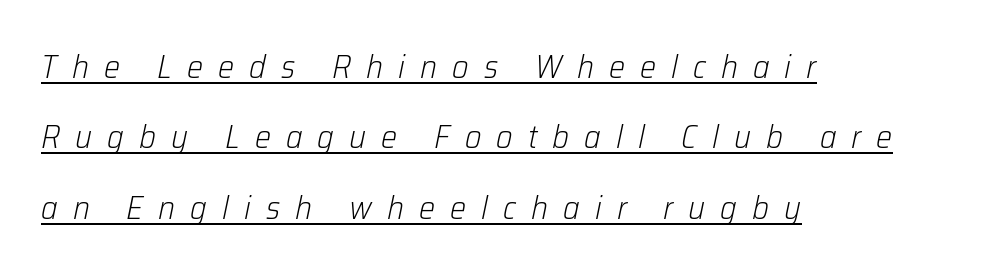
Notice how the stems are inclined rather than vertical — that's the hallmark of italics. In designer terms, the underline attribute is active on this setting. Think standard paragraph weight, or any step lighter than that. Regarding leading, the lines here are spaced well apart.
